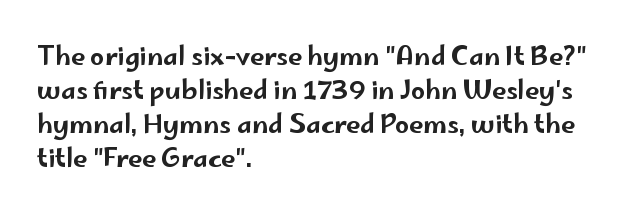
These lines were composed using upright roman letters. Line beginnings align vertically; line endings do not. Quick note: underline off. Nobody touched the tracking dial on this one. Leading matches the norm, producing a regular column.
